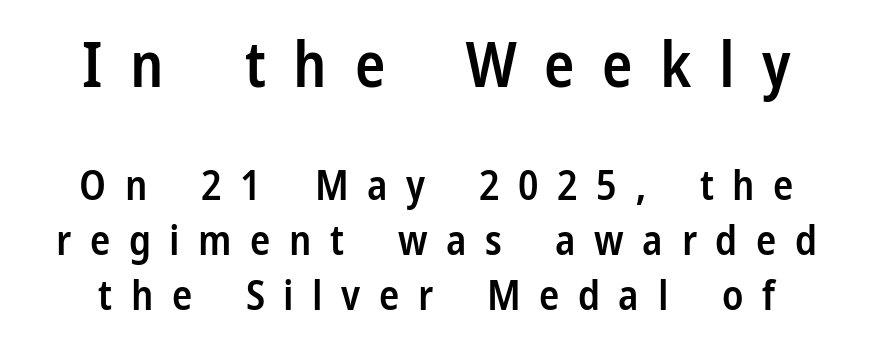
Q: Is the text bold? A: Semi-bold.
Q: Is the text italic (slanted)? A: No, it is upright.
Q: Is the typeface a serif or a sans-serif typeface? A: Sans-serif.
Q: Is the text underlined? A: No.
Q: Is the spacing between letters normal or unusually wide? A: Unusually wide.
Q: Is the spacing between lines tight, normal or loose? A: Normal.
Q: Which block of text is set in a larger size, the first (top) or the second (bottom)? A: The first (top) one.
Q: Width (condensed, normal, or wide)? A: Condensed.
Q: Stroke contrast? A: Low.
Q: x-height? A: Medium.
Q: Monospaced? A: No.
